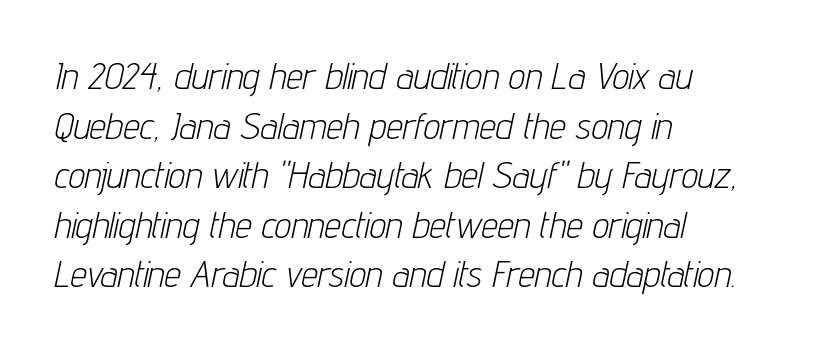
The image shows 37 px light, condensed type, italic (leaning right); set left-aligned, normal line spacing (1.34x), normal letter spacing, not underlined; low stroke contrast and a medium x-height.
